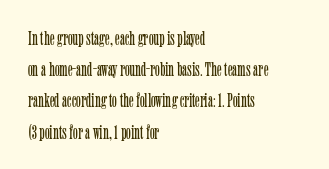
The image shows 20 px text type, upright; set left-aligned, normal line spacing (1.56x), normal letter spacing, not underlined.
